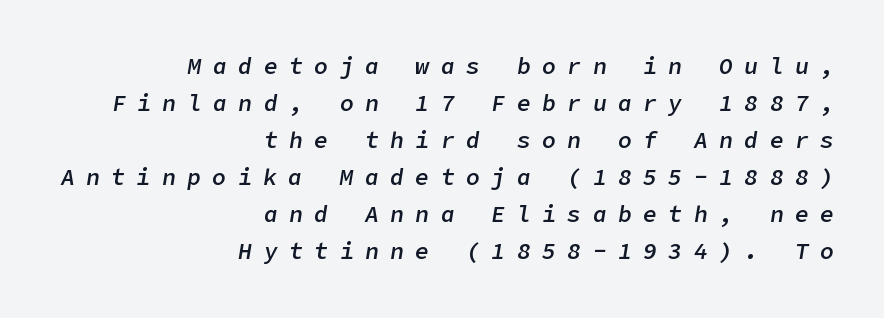
The space beneath each line is pristine and unruled. Observe the lean: these are italic letterforms. The line texture is sparse and dotted thanks to wide tracking. The designer left line spacing at the default. A fair bit of extra ink — the face is semibold, not bold. Short and long lines alike share a common ending point at right.
